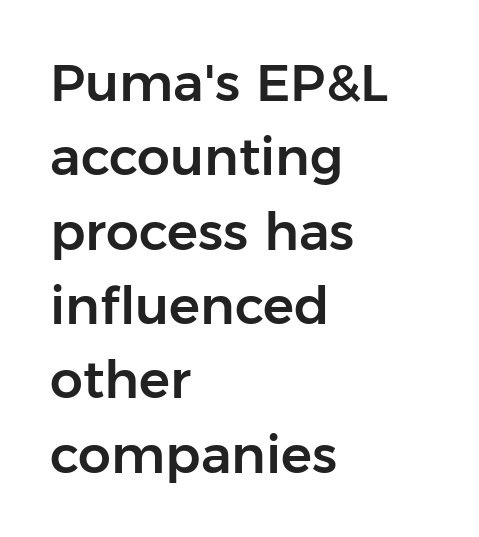
{"serif": "no", "italic": "no", "width": "normal", "stroke_contrast": "low", "x_height": "medium", "monospaced": "no", "underline": "no", "align": "left", "line_spacing": "normal", "line_spacing_ratio": 1.43, "letter_spacing": "normal", "letter_spacing_em": 0.0, "glyph_px": 52}
